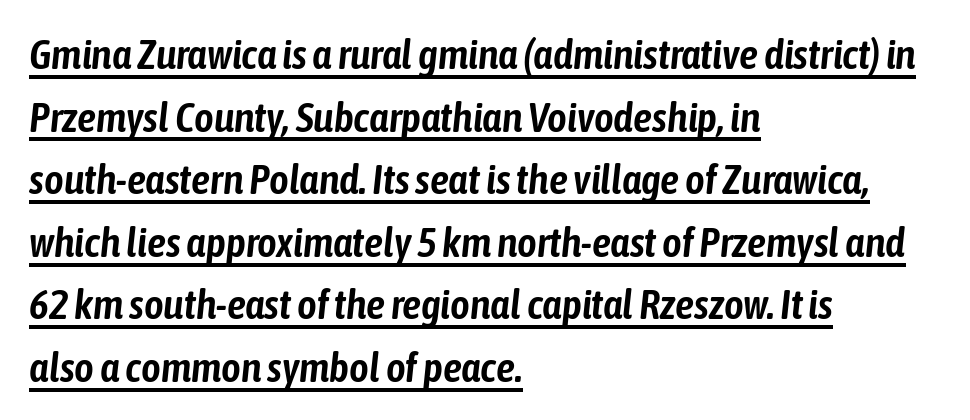
The image shows 42 px condensed type, italic (leaning right); set left-aligned, normal line spacing (1.49x), normal letter spacing, underlined; low stroke contrast and a medium x-height.
